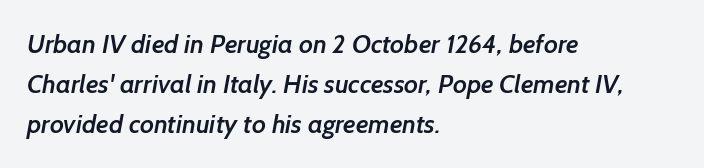
{"bold": "semi", "underline": "no", "align": "left", "line_spacing": "normal", "line_spacing_ratio": 1.54, "letter_spacing": "normal", "letter_spacing_em": 0.0, "glyph_px": 26}
